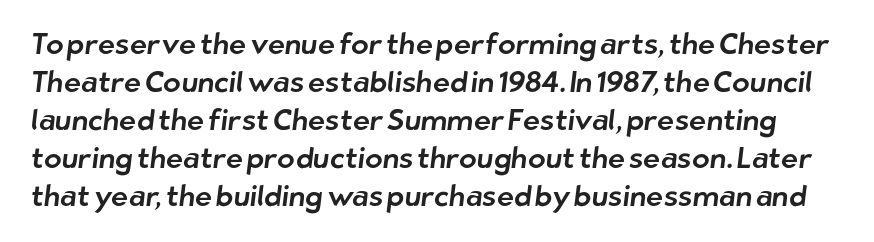
The vertical gap from one line to the next is medium. Note the varied advance widths — an 'i' is clearly narrower than an 'm'. What kind of face is this? One without serifs — a sans. You could call the tracking neutral — neither tight nor loose.
